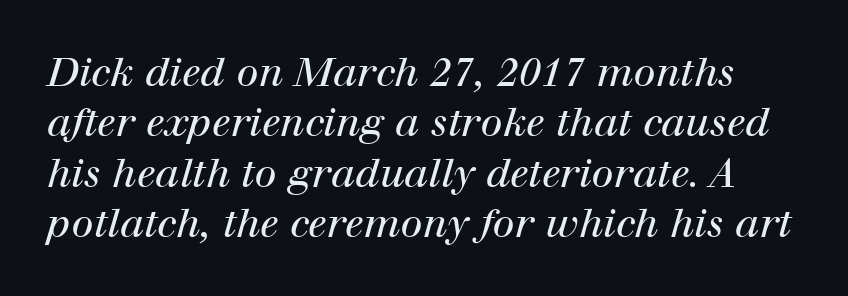
Q: Is the text bold? A: No.
Q: Is the text italic (slanted)? A: Yes, it leans right by about 12 degrees.
Q: Is the typeface a serif or a sans-serif typeface? A: Serif.
Q: Is the text underlined? A: No.
Q: Is the spacing between letters normal or unusually wide? A: Normal.
Q: Is the spacing between lines tight, normal or loose? A: Normal.
Q: Width (condensed, normal, or wide)? A: Normal.
Q: Stroke contrast? A: High.
Q: x-height? A: Medium.
Q: Monospaced? A: No.
